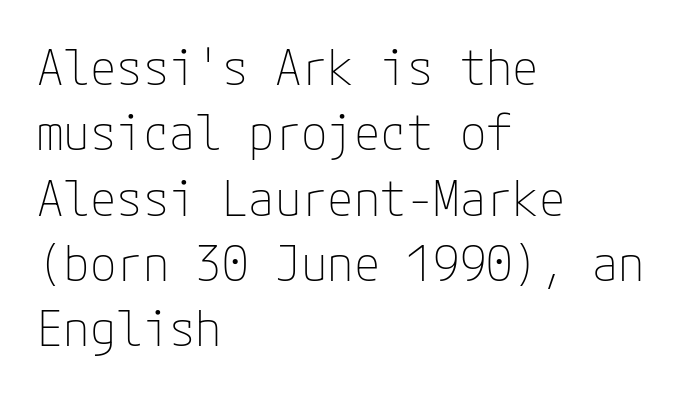
Q: Is the text bold? A: No.
Q: Is the text italic (slanted)? A: No, it is upright.
Q: Is the typeface a serif or a sans-serif typeface? A: Sans-serif.
Q: Is the text underlined? A: No.
Q: How is the paragraph aligned? A: Left-aligned.
Q: Is the spacing between letters normal or unusually wide? A: Normal.
Q: Is the spacing between lines tight, normal or loose? A: Normal.
Q: Width (condensed, normal, or wide)? A: Normal.
Q: Stroke contrast? A: Low.
Q: x-height? A: Medium.
